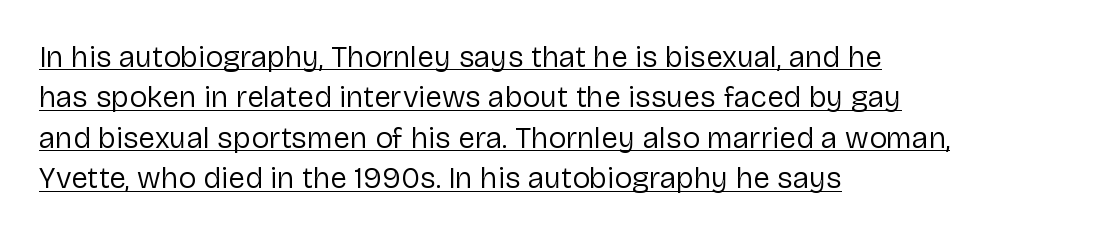
The image shows 30 px regular-weight sans-serif type, upright; set left-aligned, normal line spacing (1.35x), normal letter spacing, underlined; low stroke contrast and a medium x-height.
